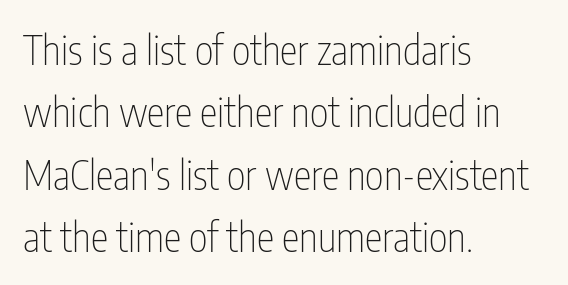
Beneath every word, the page is bare. These lines are set flush left with a ragged right edge. In terms of leading, this rendering sits right in the middle. Examine the stroke ends and you'll find no serifs. Bold? No — there's no thickening of the strokes. Caption: standard tracking, unaltered.
